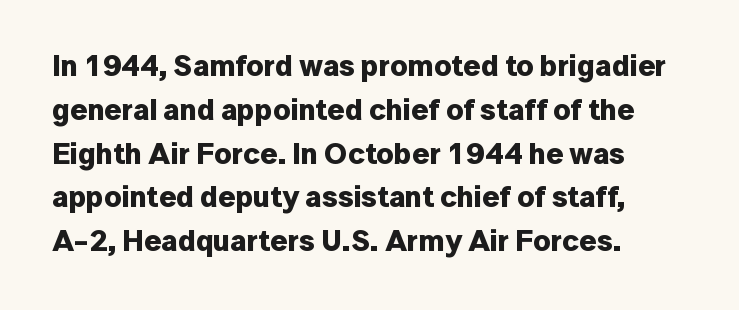
Baseline-to-baseline distance is the conventional proportion of letter height. Unlike italic type, these characters show no tilt at all. Just letters on the line, the space beneath them empty. Think of a printed novel: that variable character pitch is what you see here.
